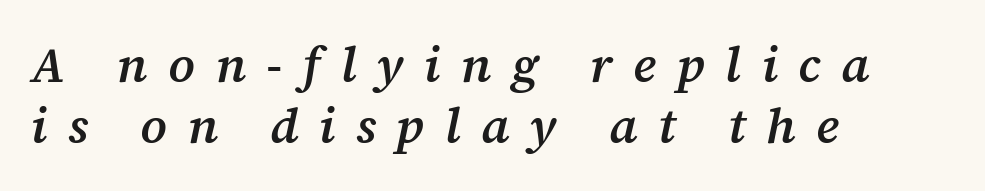
Q: Is the text bold? A: Semi-bold.
Q: Is the text italic (slanted)? A: Yes, it leans right by about 12 degrees.
Q: Is the typeface a serif or a sans-serif typeface? A: Serif.
Q: Is the text underlined? A: No.
Q: How is the paragraph aligned? A: Left-aligned.
Q: Is the spacing between letters normal or unusually wide? A: Unusually wide.
Q: Width (condensed, normal, or wide)? A: Normal.
Q: Stroke contrast? A: Medium.
Q: x-height? A: Medium.
Q: Monospaced? A: No.
